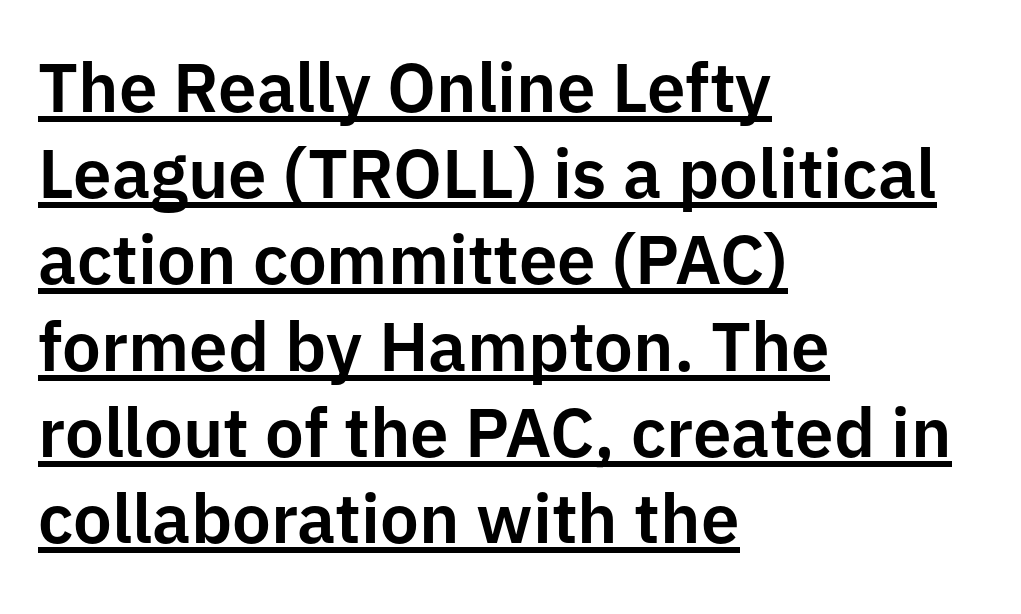
Q: Is the text italic (slanted)? A: No, it is upright.
Q: Is the typeface a serif or a sans-serif typeface? A: Sans-serif.
Q: Is the text underlined? A: Yes.
Q: How is the paragraph aligned? A: Left-aligned.
Q: Is the spacing between letters normal or unusually wide? A: Normal.
Q: Is the spacing between lines tight, normal or loose? A: Normal.
Q: Width (condensed, normal, or wide)? A: Normal.
Q: Stroke contrast? A: Low.
Q: x-height? A: Medium.
Q: Monospaced? A: No.
